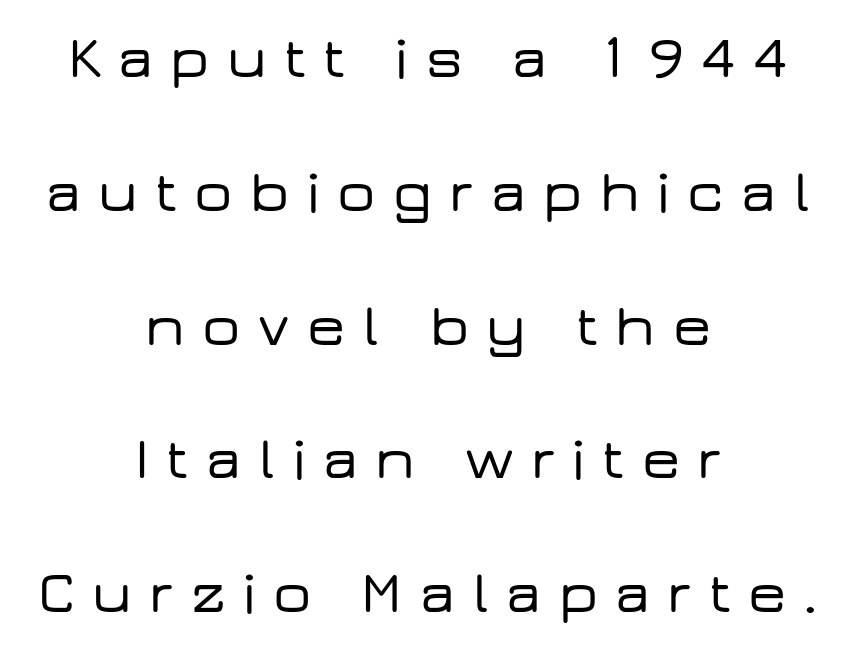
Notice how the stems are strictly vertical — no italics here. The string is rendered with underlining switched off. Character widths vary here, with narrow letters taking less room than wide ones. These lines are centered, leaving both edges ragged. Unlike a traditional serif, this face leaves its strokes unadorned. Quick note: interline space is abundant.
